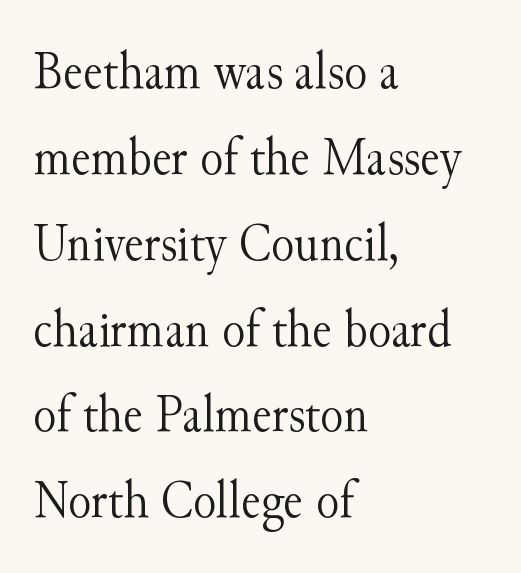
The text block is weighted toward the left margin, trailing off unevenly rightward. The tracking reads as untouched default to a designer's eye. Is there any slant? The stems are plumb. Observe the serifs anchoring each vertical stroke in this sample. Each letter keeps its own natural width here, so spacing adapts to shape.
